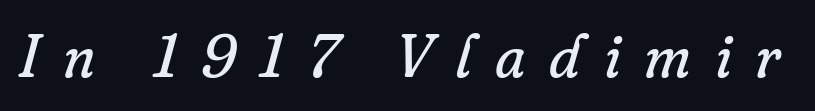
These lines are rendered in a variable-pitch font. The face used here is rendered with a markedly widened letterfit. A quiet, ordinary-to-light weight characterises the typeface. Small tapered or slab feet sit at the stroke ends, so this counts as serif. Bare-footed words on every line. Tall strokes in this sample are angled rather than plumb.
